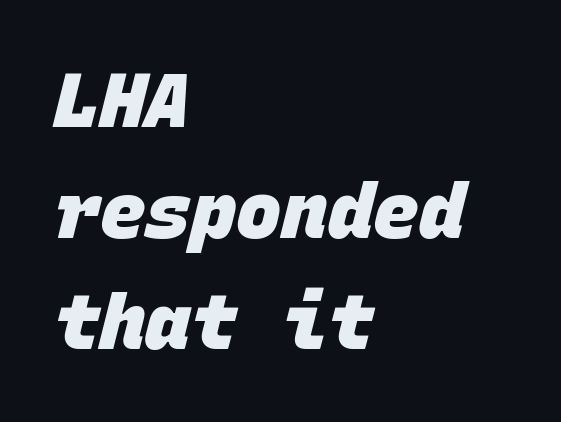
Tracking here is standard; glyphs follow each other at the usual distance. Typeset ragged right — the left edge is the straight one. Successive baselines arrive at the customary interval. Looks like terminal output: every glyph gets an equal slot. Its strokes are broad and dark, the hallmark of bold type. This rendering employs a face without finishing strokes, i.e., a sans-serif.
